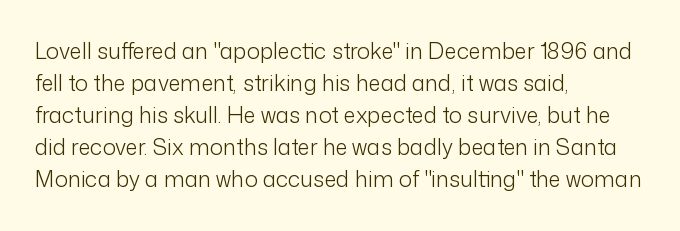
{"italic": "no", "bold": "no", "underline": "no", "align": "left", "line_spacing": "normal", "line_spacing_ratio": 1.46, "letter_spacing": "normal", "letter_spacing_em": 0.0, "glyph_px": 22}
